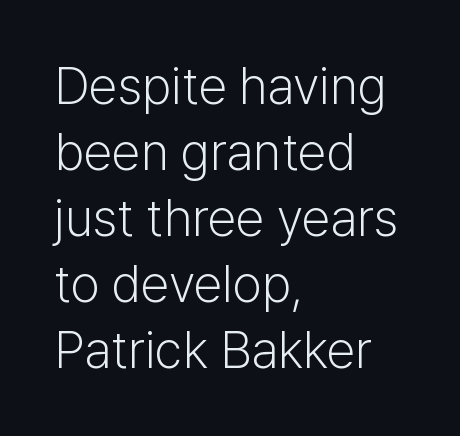
{"serif": "no", "italic": "no", "bold": "no", "weight": "light", "width": "normal", "stroke_contrast": "low", "x_height": "medium", "monospaced": "no", "underline": "no", "align": "left", "line_spacing": "normal", "line_spacing_ratio": 1.27, "letter_spacing": "normal", "letter_spacing_em": 0.0, "glyph_px": 52}
